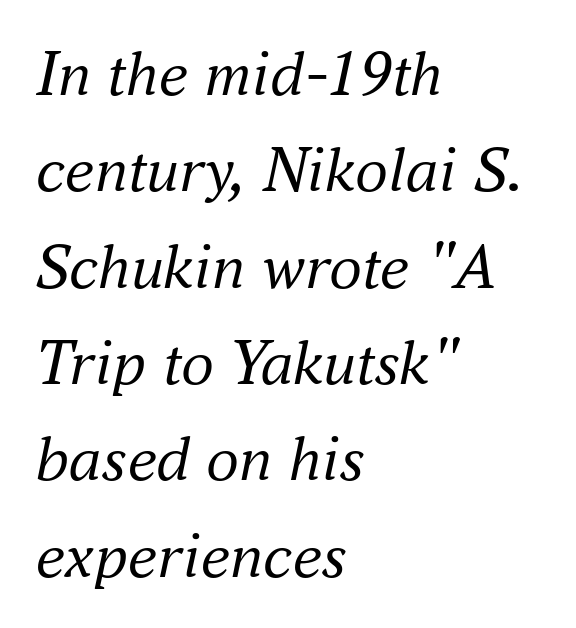
Q: Is the text bold? A: No.
Q: Is the text italic (slanted)? A: Yes, it leans right by about 16 degrees.
Q: Is the typeface a serif or a sans-serif typeface? A: Serif.
Q: Is the text underlined? A: No.
Q: How is the paragraph aligned? A: Left-aligned.
Q: Is the spacing between letters normal or unusually wide? A: Normal.
Q: Is the spacing between lines tight, normal or loose? A: Normal.
Q: Width (condensed, normal, or wide)? A: Normal.
Q: Stroke contrast? A: Medium.
Q: x-height? A: Small.
Q: Monospaced? A: No.
